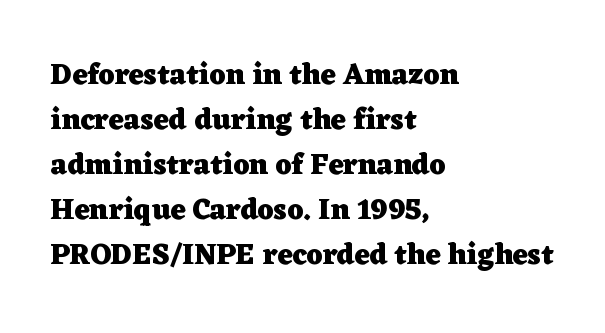
The image shows 29 px heavy, wide serif type, upright; set left-aligned, normal line spacing (1.55x), normal letter spacing, not underlined; low stroke contrast and a medium x-height.
